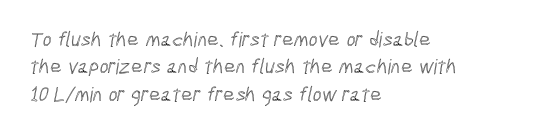
Q: Is the text underlined? A: No.
Q: How is the paragraph aligned? A: Left-aligned.
Q: Is the spacing between letters normal or unusually wide? A: Normal.
Q: Is the spacing between lines tight, normal or loose? A: Normal.
